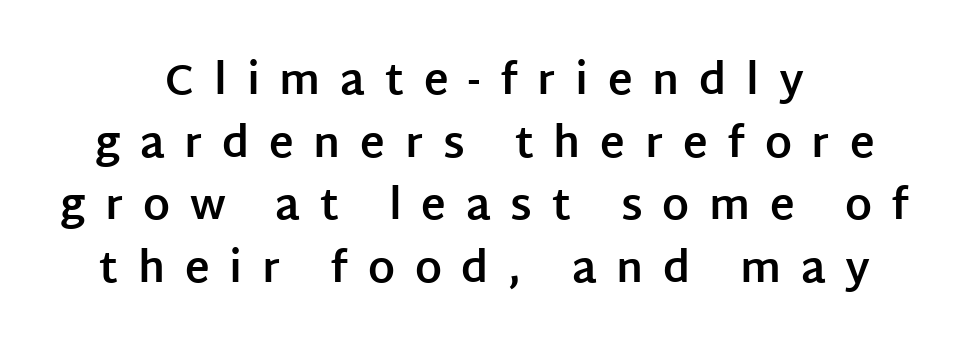
The image shows 42 px bold sans-serif type, upright; set centered, normal line spacing (1.49x), unusually wide letter spacing (+0.47 em), not underlined; low stroke contrast and a large x-height.
